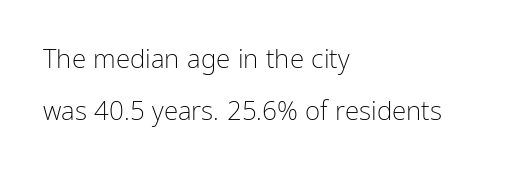
The image shows 26 px text type, upright; set left-aligned, loose line spacing (2.0x), normal letter spacing, not underlined.
